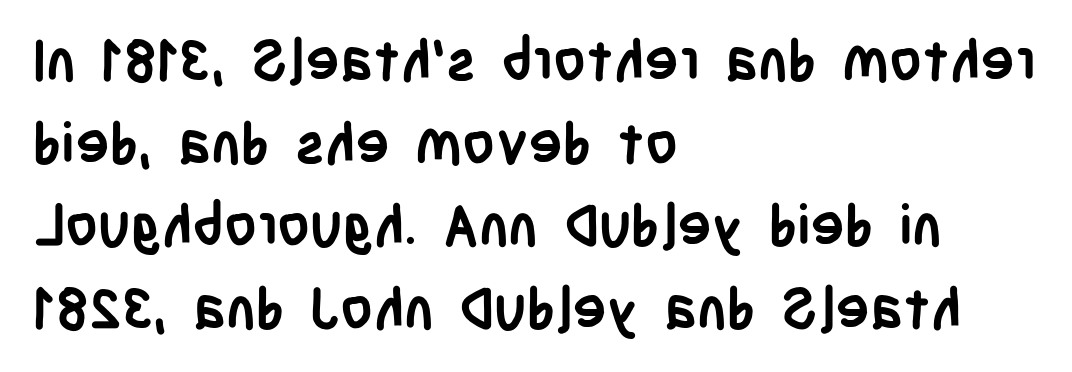
You'd pick this weight for a headline — it's a proper bold. Does the copy run flush right? No — it runs flush left. Serif or sans? Sans — the stroke terminals are bare. Ascenders rise straight up at ninety degrees.
